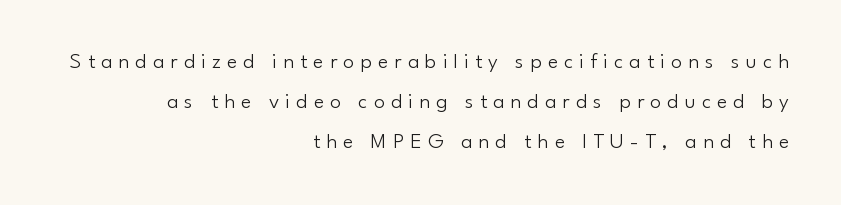
{"italic": "no", "bold": "no", "underline": "no", "align": "right", "line_spacing_ratio": 1.81, "letter_spacing": "wide", "letter_spacing_em": 0.28, "glyph_px": 22}
